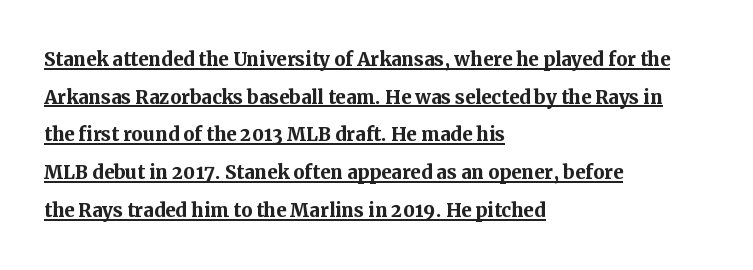
Q: Is the text bold? A: Yes.
Q: Is the text italic (slanted)? A: No, it is upright.
Q: Is the text underlined? A: Yes.
Q: How is the paragraph aligned? A: Left-aligned.
Q: Is the spacing between letters normal or unusually wide? A: Normal.
Q: Is the spacing between lines tight, normal or loose? A: Normal.
